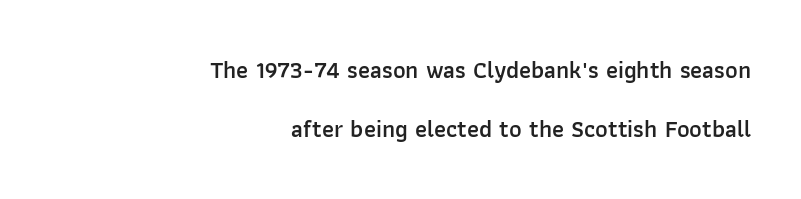
The image shows 24 px text type, upright; set right-aligned, loose line spacing (2.46x), normal letter spacing, not underlined.
